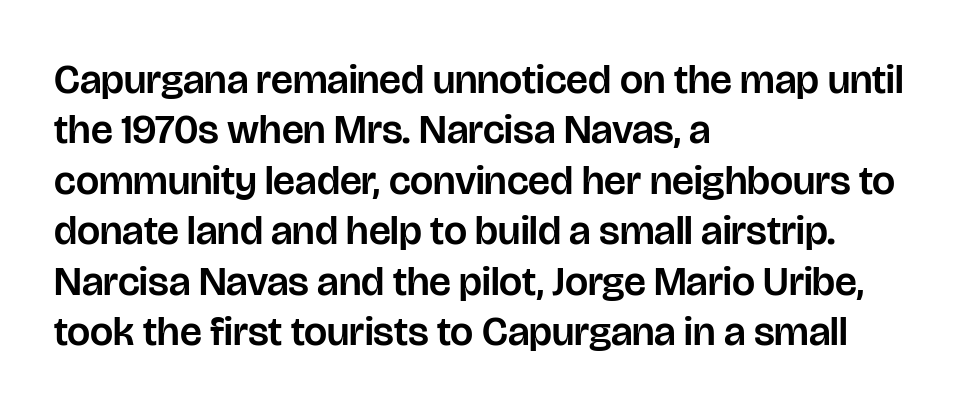
{"serif": "no", "italic": "no", "width": "normal", "stroke_contrast": "low", "x_height": "large", "monospaced": "no", "underline": "no", "align": "left", "line_spacing_ratio": 1.23, "letter_spacing": "normal", "letter_spacing_em": 0.0, "glyph_px": 41}
